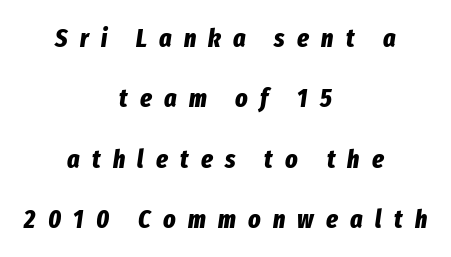
Q: Is the text bold? A: Yes.
Q: Is the text italic (slanted)? A: Yes, it leans right by about 8 degrees.
Q: Is the text underlined? A: No.
Q: How is the paragraph aligned? A: Centered.
Q: Is the spacing between letters normal or unusually wide? A: Unusually wide.
Q: Is the spacing between lines tight, normal or loose? A: Loose.
